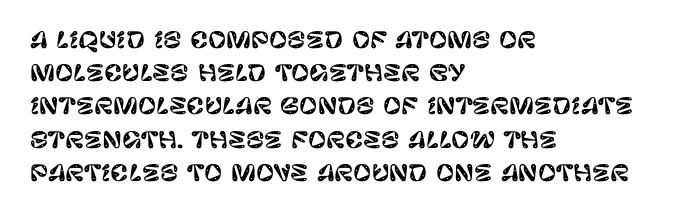
The image shows 22 px text type; set left-aligned, normal line spacing (1.51x), normal letter spacing, not underlined.
